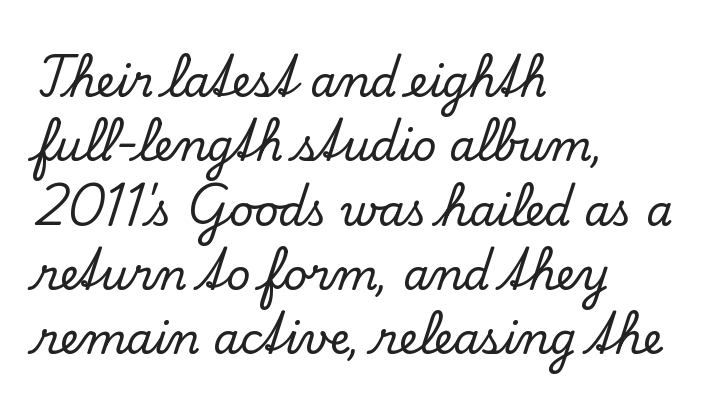
{"serif": "yes", "width": "normal", "stroke_contrast": "low", "x_height": "small", "monospaced": "no", "underline": "no", "align": "left", "line_spacing": "normal", "line_spacing_ratio": 1.53, "letter_spacing": "normal", "letter_spacing_em": 0.0, "glyph_px": 42}
